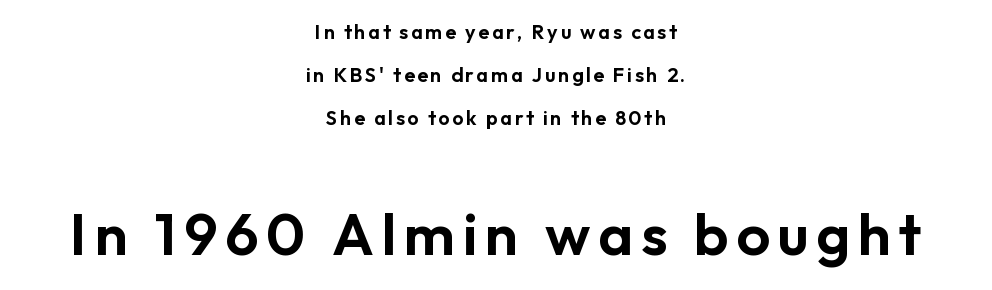
Q: Is the text italic (slanted)? A: No, it is upright.
Q: Is the typeface a serif or a sans-serif typeface? A: Sans-serif.
Q: Is the text underlined? A: No.
Q: How is the paragraph aligned? A: Centered.
Q: Is the spacing between lines tight, normal or loose? A: Loose.
Q: Which block of text is set in a larger size, the first (top) or the second (bottom)? A: The second (bottom) one.
Q: Width (condensed, normal, or wide)? A: Normal.
Q: Stroke contrast? A: Low.
Q: x-height? A: Medium.
Q: Monospaced? A: No.
